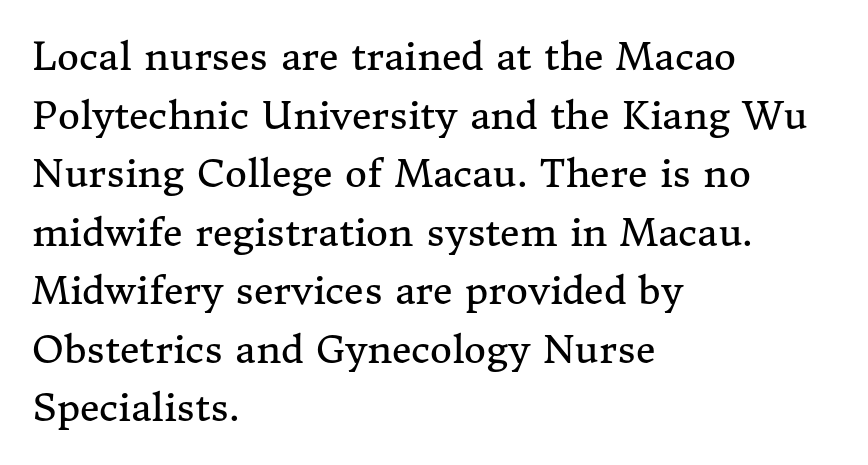
{"serif": "yes", "italic": "no", "bold": "no", "weight": "regular", "width": "normal", "stroke_contrast": "medium", "x_height": "medium", "monospaced": "no", "underline": "no", "align": "left", "line_spacing": "normal", "line_spacing_ratio": 1.54, "letter_spacing": "normal", "letter_spacing_em": 0.0, "glyph_px": 38}
